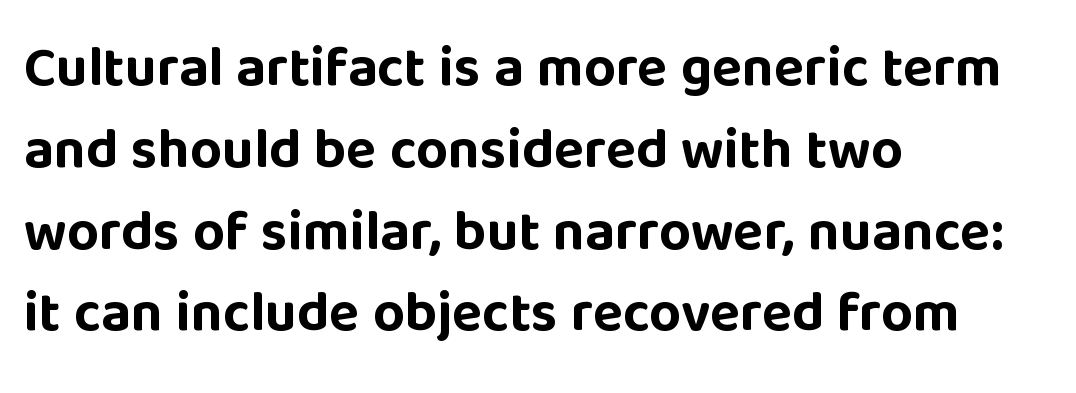
{"serif": "no", "italic": "no", "bold": "yes", "weight": "bold", "width": "normal", "stroke_contrast": "low", "x_height": "large", "monospaced": "no", "underline": "no", "align": "left", "line_spacing": "normal", "line_spacing_ratio": 1.46, "letter_spacing": "normal", "letter_spacing_em": 0.0, "glyph_px": 56}
